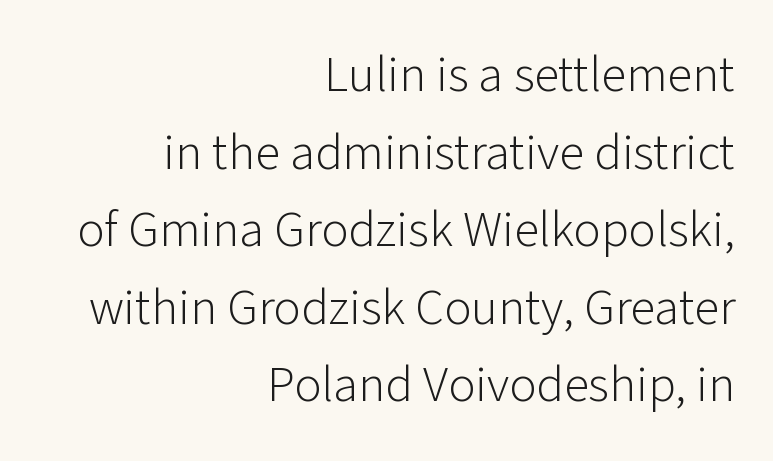
Upright lettering throughout. This is sans-serif lettering, the kind often seen on screens and signage. Stroke thickness stays within the range of a standard reading face or lighter. Just letters on the line, the space beneath them empty. A typesetter would call this leading conventional body-copy spacing. The line texture is even and compact thanks to regular tracking.
